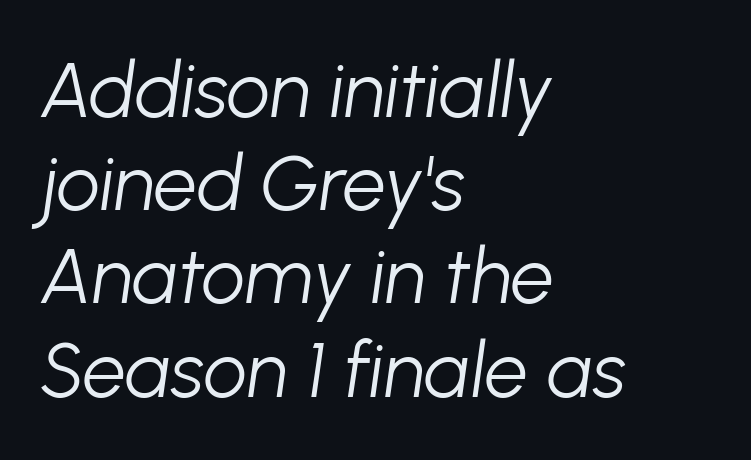
When letters slant like this, we call the style italic. Anything drawn beneath the words? Only blank space. This sample uses plain, unmodified letter spacing. The letters advance in unequal steps, a hallmark of proportional type. In CSS terms this would be text-align: left. Caption: face not bold, strokes unweighted.
